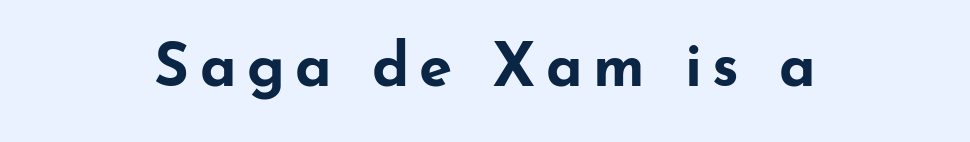
The image shows 60 px bold, wide sans-serif type, upright; set centered, not underlined; low stroke contrast and a small x-height.
